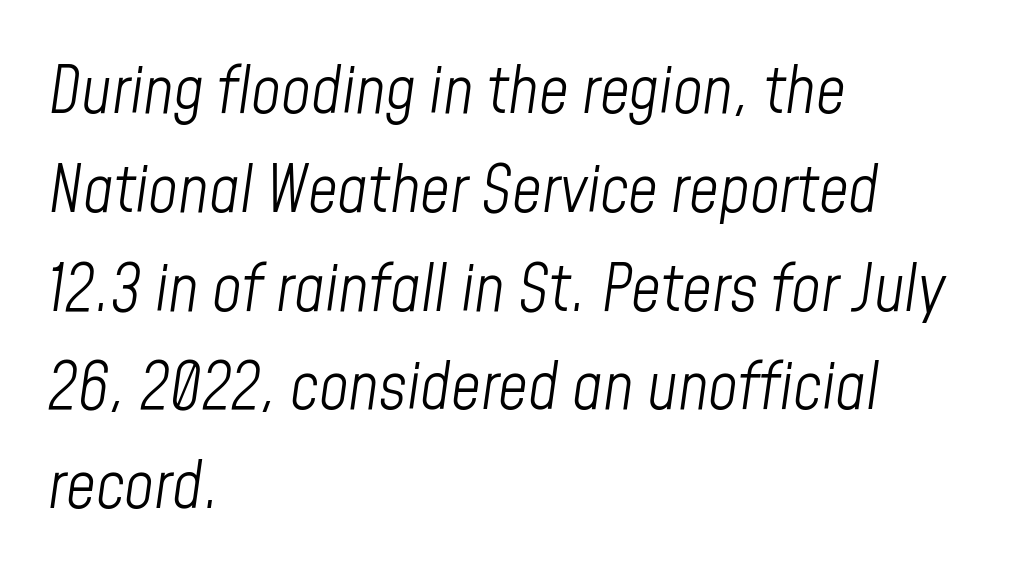
The image shows 65 px light, condensed type, italic (leaning right); set left-aligned, normal line spacing (1.52x), normal letter spacing, not underlined; low stroke contrast and a medium x-height.
